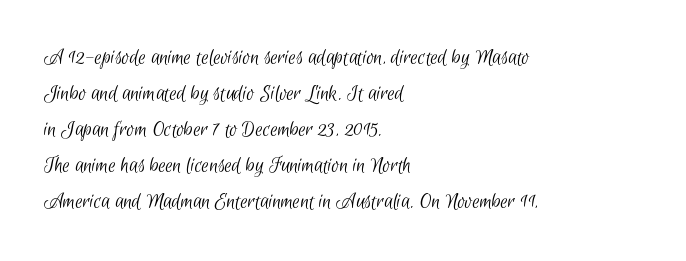
Weight: not bold — regular or lighter. Standard letterfit; no display-style spreading of the glyphs. Clear beneath every line of the passage. Caption: multi-line text, flush left, ragged right.
